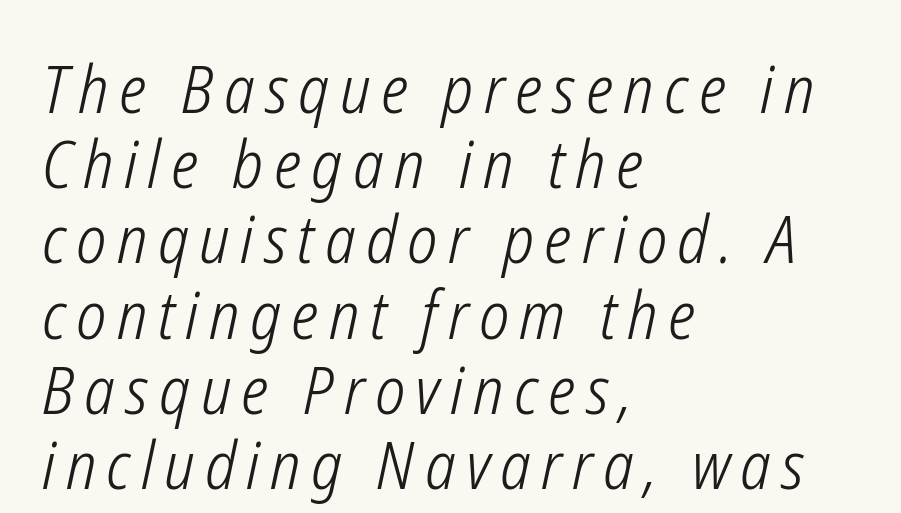
The image shows 66 px light, condensed type, italic (leaning right); set left-aligned, tight line spacing (1.14x), not underlined; low stroke contrast and a medium x-height.
